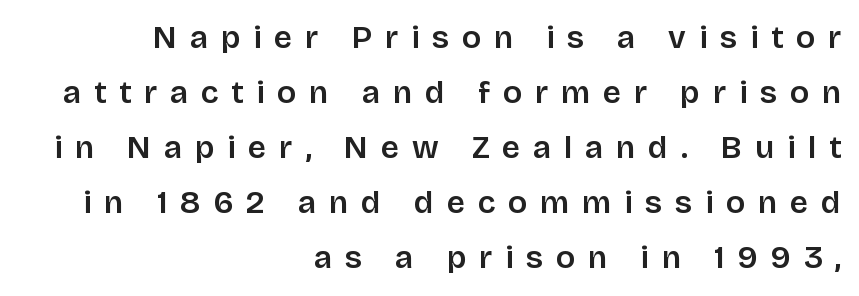
{"serif": "no", "italic": "no", "bold": "semi", "weight": "semibold", "width": "normal", "stroke_contrast": "low", "x_height": "large", "monospaced": "no", "underline": "no", "align": "right", "line_spacing_ratio": 1.72, "letter_spacing": "wide", "letter_spacing_em": 0.4, "glyph_px": 32}
